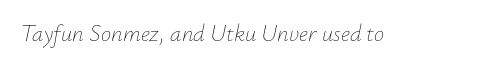
{"italic": "yes", "lean": "right", "slant_degrees": 12, "bold": "no", "underline": "no", "letter_spacing": "normal", "letter_spacing_em": 0.0, "glyph_px": 23}
